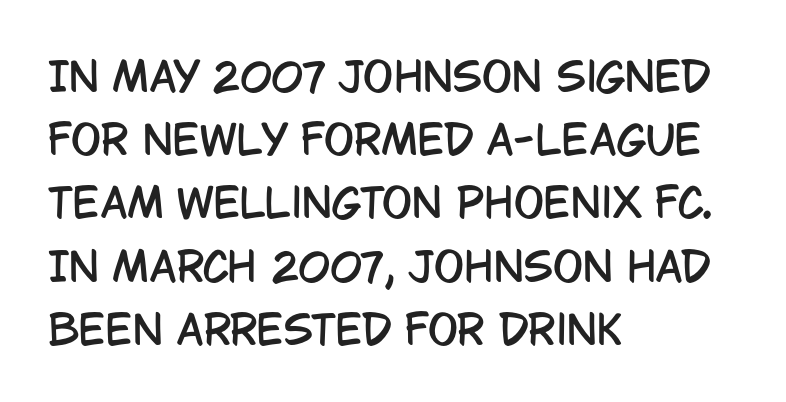
Q: Is the text italic (slanted)? A: No, it is upright.
Q: Is the typeface a serif or a sans-serif typeface? A: Sans-serif.
Q: Is the text underlined? A: No.
Q: How is the paragraph aligned? A: Left-aligned.
Q: Is the spacing between letters normal or unusually wide? A: Normal.
Q: Is the spacing between lines tight, normal or loose? A: Normal.
Q: Width (condensed, normal, or wide)? A: Condensed.
Q: Stroke contrast? A: Low.
Q: x-height? A: Large.
Q: Monospaced? A: No.
